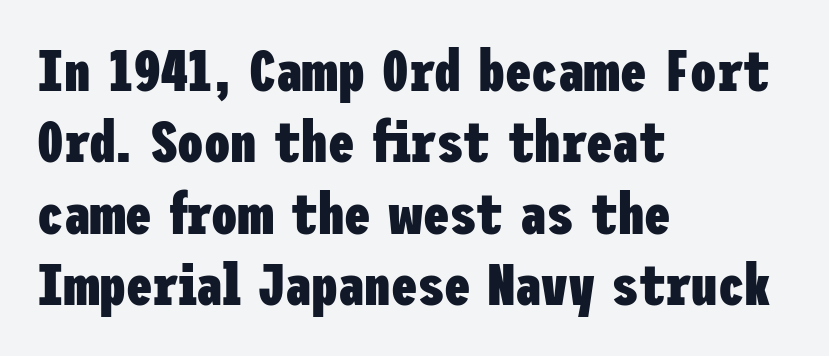
The setting favours the left margin, as ordinary paragraphs usually do. The letters carry no serifs — their stems end cleanly without finishing strokes. The tracking reads as untouched default to a designer's eye. The specimen omits any rule beneath the text block's lines. It's the straight-up-and-down kind of type. This is heavy type, rendered in bold.
